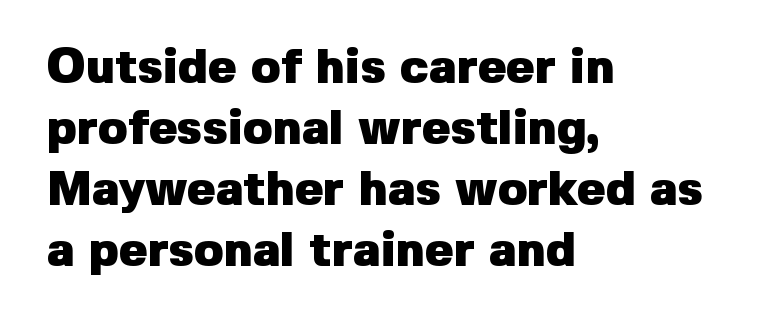
The image shows 48 px heavy sans-serif type, upright; set left-aligned, normal line spacing (1.27x), normal letter spacing, not underlined; low stroke contrast and a medium x-height.
